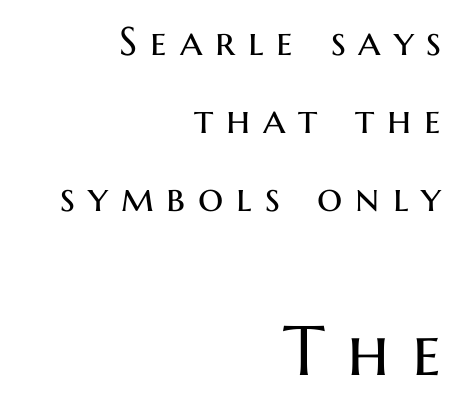
The image shows 70 px regular-weight sans-serif type, upright; set right-aligned, loose line spacing (1.95x), unusually wide letter spacing (+0.32 em), not underlined; the second (bottom) block is 1.75x larger; medium stroke contrast and a medium x-height.
